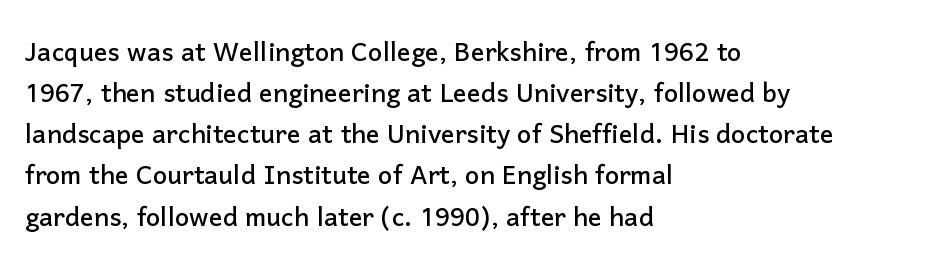
The image shows 34 px sans-serif type, upright; set left-aligned, line spacing 1.21x, normal letter spacing, not underlined; low stroke contrast and a medium x-height.
